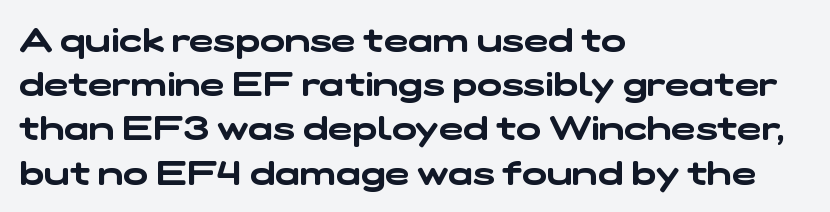
{"serif": "no", "width": "wide", "stroke_contrast": "low", "x_height": "medium", "monospaced": "no", "underline": "no", "align": "left", "line_spacing": "normal", "line_spacing_ratio": 1.34, "letter_spacing": "normal", "letter_spacing_em": 0.0, "glyph_px": 33}
